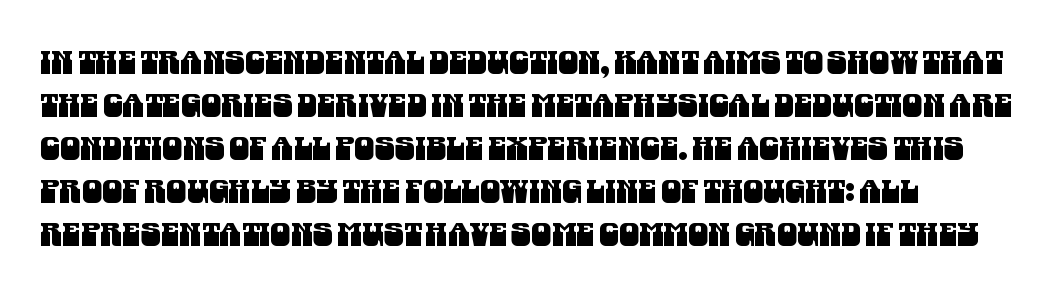
Clear beneath every line of the passage. I'd call this a sans setting — the letters go barefoot. Does the copy run flush right? No — it runs flush left. The lines sit at an ordinary, default distance from one another. Default kerning and tracking; the words read as compact shapes.
